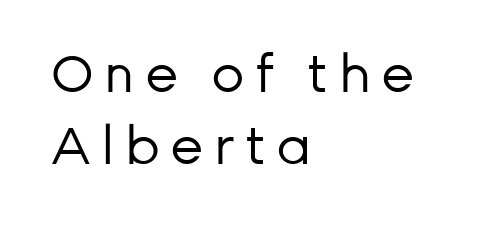
The image shows 52 px regular-weight sans-serif type, upright; set left-aligned, normal line spacing (1.38x), not underlined; low stroke contrast and a medium x-height.
